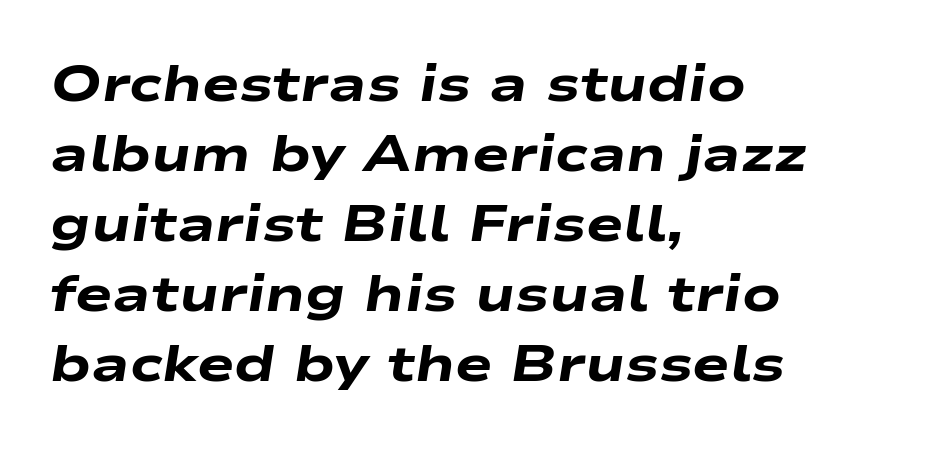
The image shows 50 px heavy, wide type, italic (leaning right); set left-aligned, normal line spacing (1.4x), normal letter spacing, not underlined; low stroke contrast and a medium x-height.
